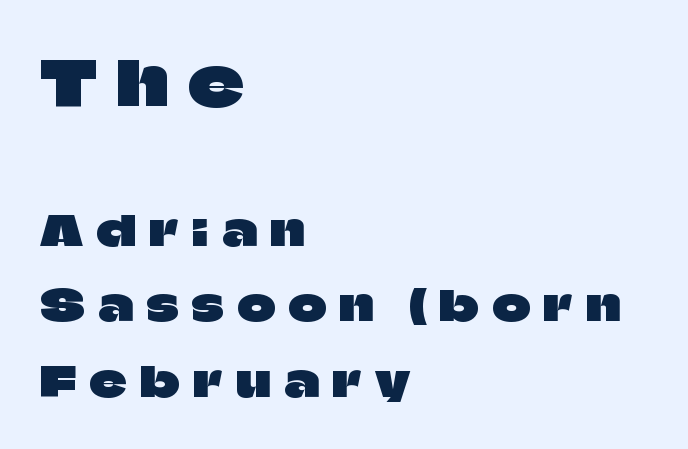
{"serif": "no", "italic": "no", "width": "normal", "stroke_contrast": "low", "x_height": "large", "monospaced": "no", "underline": "no", "align": "left", "line_spacing_ratio": 1.85, "letter_spacing": "wide", "letter_spacing_em": 0.33, "larger_block": "first", "size_ratio": 1.49, "glyph_px": 61}
